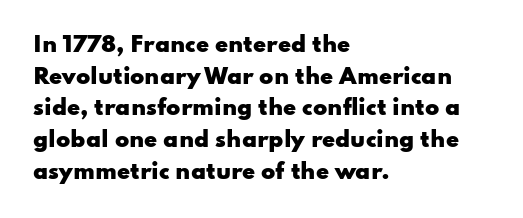
Q: Is the text bold? A: Yes.
Q: Is the text italic (slanted)? A: No, it is upright.
Q: Is the text underlined? A: No.
Q: How is the paragraph aligned? A: Left-aligned.
Q: Is the spacing between letters normal or unusually wide? A: Normal.
Q: Is the spacing between lines tight, normal or loose? A: Normal.
